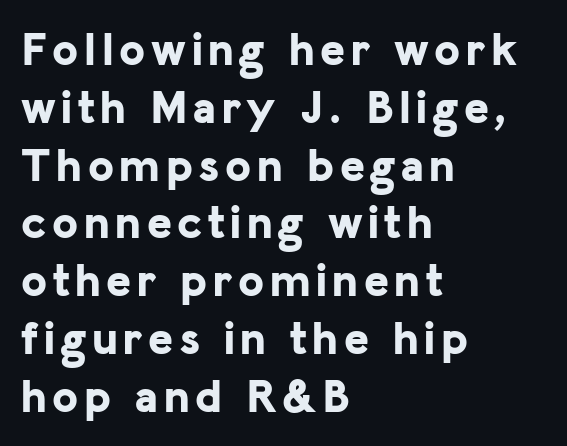
Q: Is the text bold? A: Yes.
Q: Is the text italic (slanted)? A: No, it is upright.
Q: Is the typeface a serif or a sans-serif typeface? A: Sans-serif.
Q: Is the text underlined? A: No.
Q: How is the paragraph aligned? A: Left-aligned.
Q: Width (condensed, normal, or wide)? A: Normal.
Q: Stroke contrast? A: Low.
Q: x-height? A: Medium.
Q: Monospaced? A: No.
